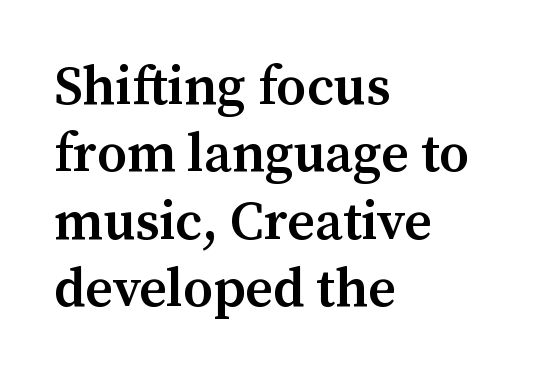
The image shows 54 px semibold serif type, upright; set left-aligned, normal line spacing (1.25x), normal letter spacing, not underlined; medium stroke contrast and a medium x-height.
